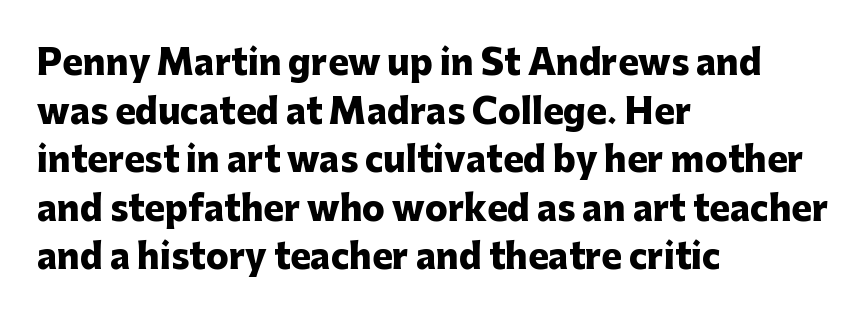
Typeset ragged right — the left edge is the straight one. Rule under the text: the space is simply empty. Nothing sits at the stroke ends, so this counts as sans-serif. A typesetter would call this proportional, since set widths differ per character. Italic: no, the glyphs are upright roman.
